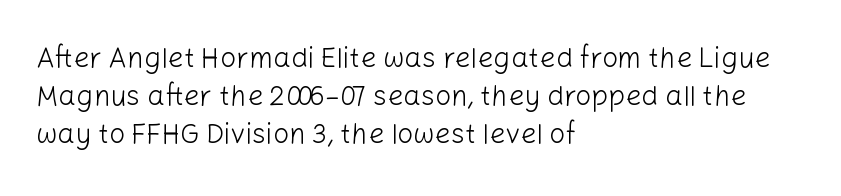
{"serif": "no", "italic": "no", "bold": "no", "weight": "light", "width": "normal", "stroke_contrast": "low", "x_height": "medium", "monospaced": "no", "underline": "no", "align": "left", "line_spacing": "normal", "line_spacing_ratio": 1.35, "letter_spacing": "normal", "letter_spacing_em": 0.0, "glyph_px": 28}
